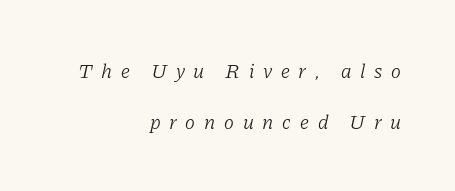
A flush-right, rag-left setting is used for this passage. The passage shown stacks its lines with a broad gap. No word sits above an underline. The specimen reads as italic at a glance. You could only call the tracking loose — the letters float apart.
